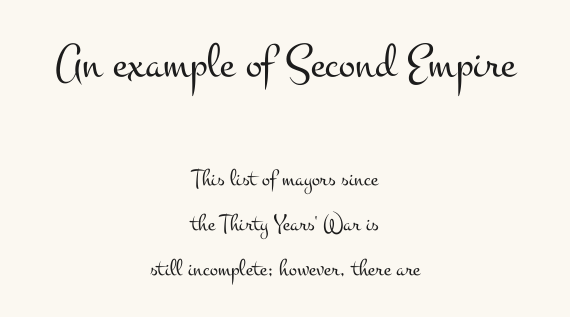
The image shows 49 px light, wide type; set centered, line spacing 1.87x, normal letter spacing, not underlined; the first (top) block is 2.04x larger; medium stroke contrast and a small x-height.
